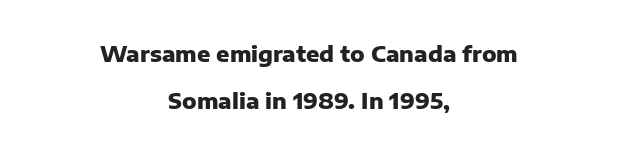
The image shows 22 px bold type, upright; set centered, loose line spacing (2.14x), normal letter spacing, not underlined.
